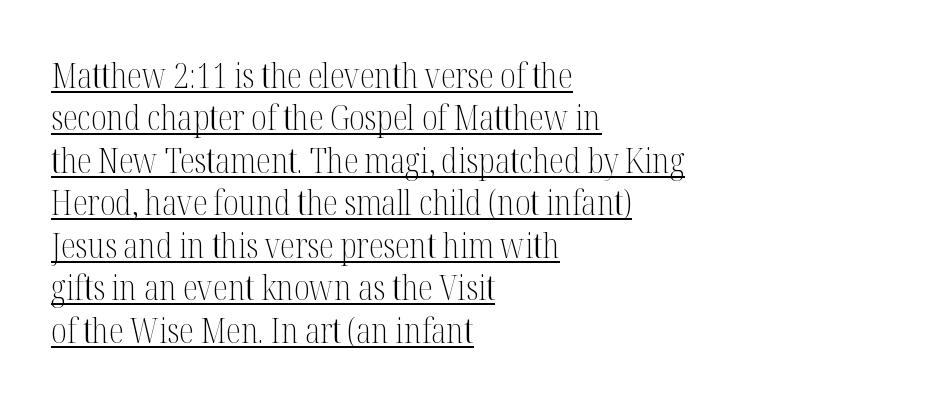
Nobody touched the tracking dial on this one. Students, observe: this is what conventionally led text looks like. This is roman type, the default non-slanted kind. Typographically, this falls in the serif category. Vertical stems look standard width or narrower in stroke.
